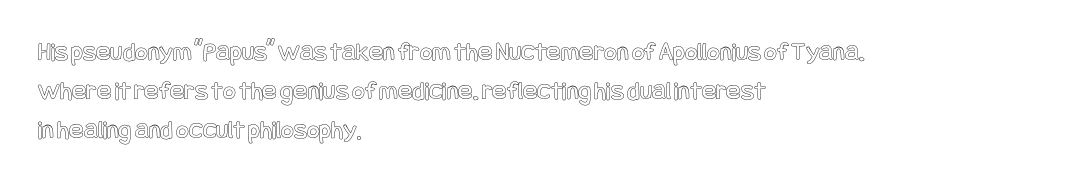
The image shows 27 px text type, upright; set left-aligned, normal line spacing (1.44x), normal letter spacing, not underlined.
